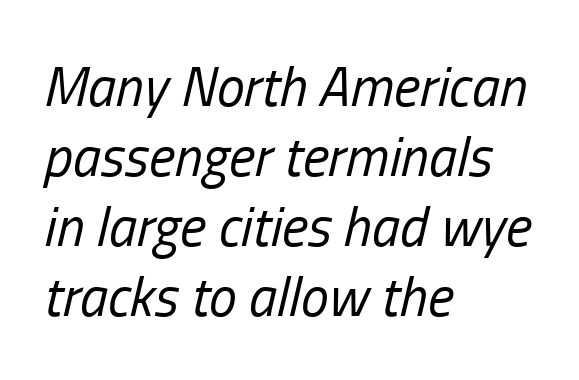
These lines sit exactly where default settings would place them. The gap between lines stays unmarked. A student would call this left alignment; a typographer would say flush left, rag right. These lines are rendered in a variable-pitch font.
